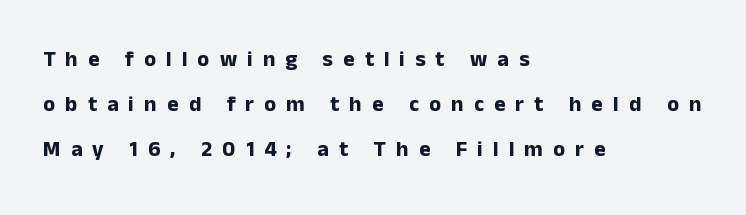
{"italic": "no", "bold": "yes", "underline": "no", "align": "left", "line_spacing": "loose", "line_spacing_ratio": 2.05, "letter_spacing": "wide", "letter_spacing_em": 0.46, "glyph_px": 22}
